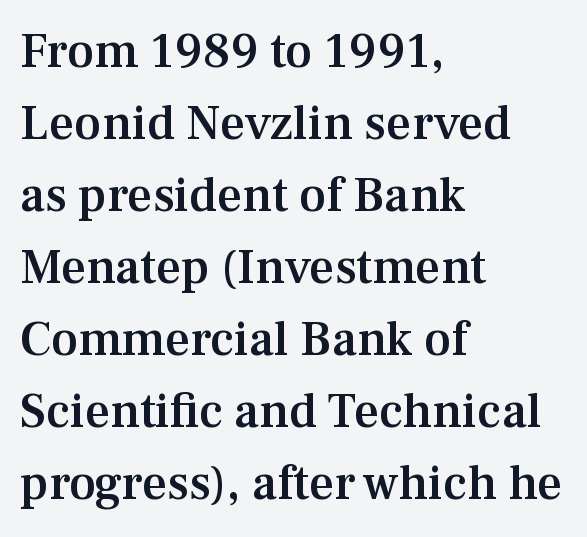
{"serif": "yes", "italic": "no", "bold": "semi", "weight": "semibold", "width": "normal", "stroke_contrast": "medium", "x_height": "medium", "monospaced": "no", "underline": "no", "align": "left", "line_spacing": "normal", "line_spacing_ratio": 1.47, "letter_spacing": "normal", "letter_spacing_em": 0.0, "glyph_px": 49}
